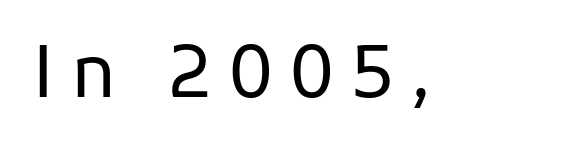
Q: Is the text bold? A: No.
Q: Is the text italic (slanted)? A: No, it is upright.
Q: Is the typeface a serif or a sans-serif typeface? A: Sans-serif.
Q: Is the text underlined? A: No.
Q: Is the spacing between letters normal or unusually wide? A: Unusually wide.
Q: Width (condensed, normal, or wide)? A: Normal.
Q: Stroke contrast? A: Low.
Q: x-height? A: Medium.
Q: Monospaced? A: No.
